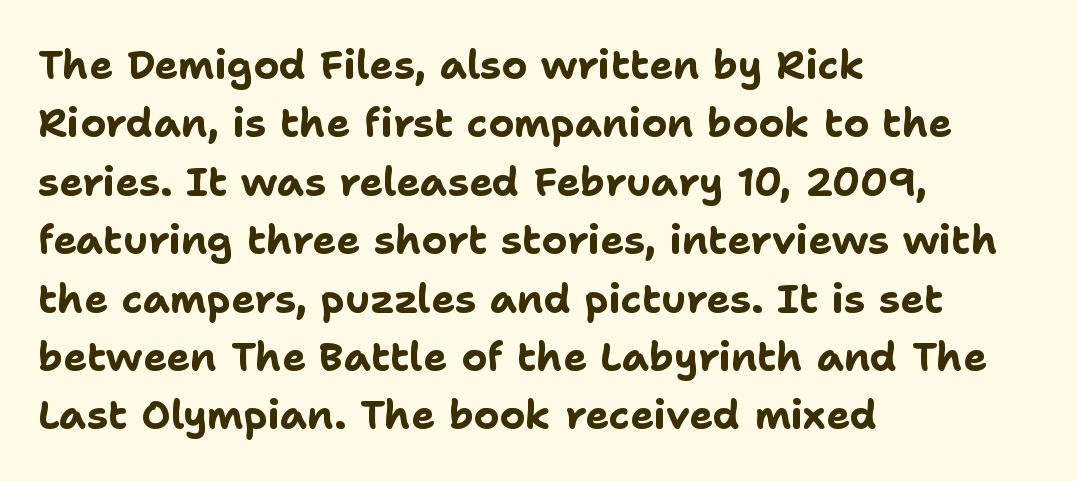
{"serif": "no", "italic": "no", "bold": "yes", "weight": "bold", "width": "normal", "stroke_contrast": "low", "x_height": "medium", "monospaced": "no", "underline": "no", "align": "left", "line_spacing": "normal", "line_spacing_ratio": 1.46, "letter_spacing": "normal", "letter_spacing_em": 0.0, "glyph_px": 40}
